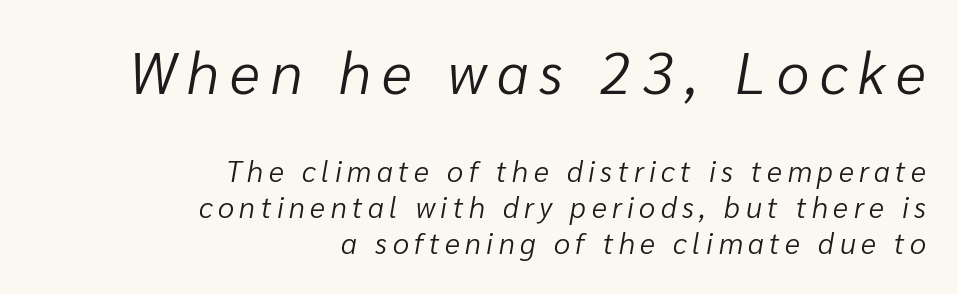
{"italic": "yes", "lean": "right", "slant_degrees": 10, "bold": "no", "weight": "light", "width": "normal", "stroke_contrast": "low", "x_height": "medium", "monospaced": "no", "underline": "no", "align": "right", "line_spacing": "normal", "line_spacing_ratio": 1.25, "larger_block": "first", "size_ratio": 2.0, "glyph_px": 58}
